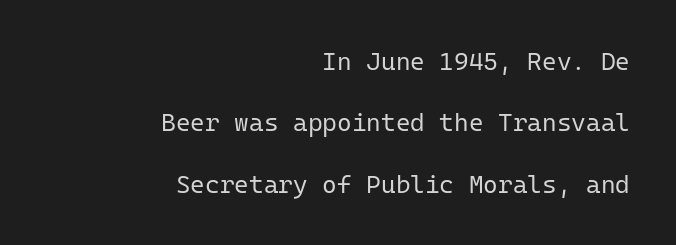
Nobody touched the tracking dial on this one. Unmarked baselines from the first word to the last. The letters stand straight up with perfectly vertical stems. Rows of type keep a wide berth in the vertical direction.
